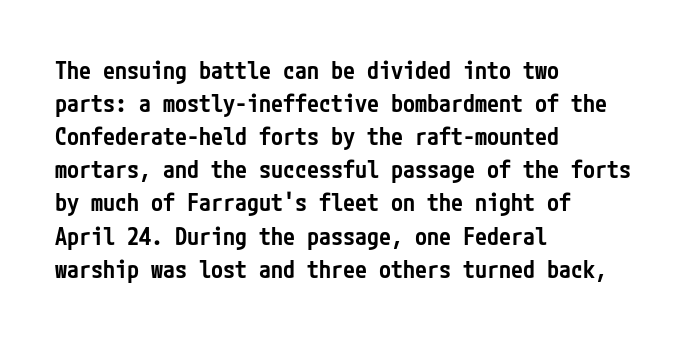
{"italic": "no", "bold": "semi", "underline": "no", "align": "left", "line_spacing": "normal", "line_spacing_ratio": 1.38, "letter_spacing": "normal", "letter_spacing_em": 0.0, "glyph_px": 24}
